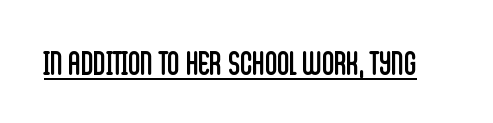
The image shows 34 px regular-weight, condensed sans-serif type, upright; set normal letter spacing, underlined; low stroke contrast and a large x-height.
